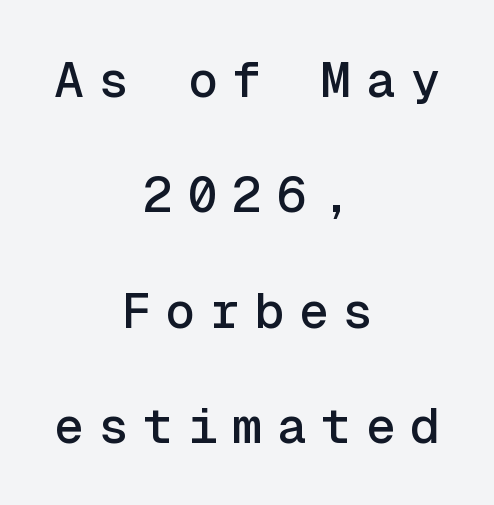
{"serif": "no", "italic": "no", "width": "normal", "x_height": "medium", "monospaced": "yes", "underline": "no", "align": "center", "line_spacing": "loose", "line_spacing_ratio": 2.31, "letter_spacing": "wide", "letter_spacing_em": 0.29, "glyph_px": 50}
